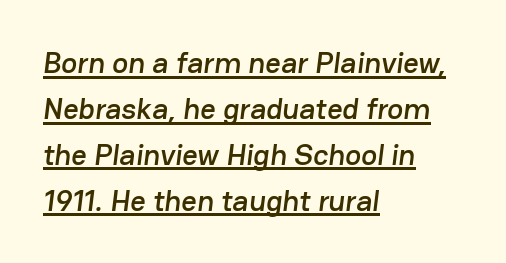
{"serif": "no", "width": "normal", "stroke_contrast": "low", "x_height": "medium", "monospaced": "no", "underline": "yes", "align": "left", "line_spacing": "normal", "line_spacing_ratio": 1.53, "letter_spacing": "normal", "letter_spacing_em": 0.0, "glyph_px": 30}
